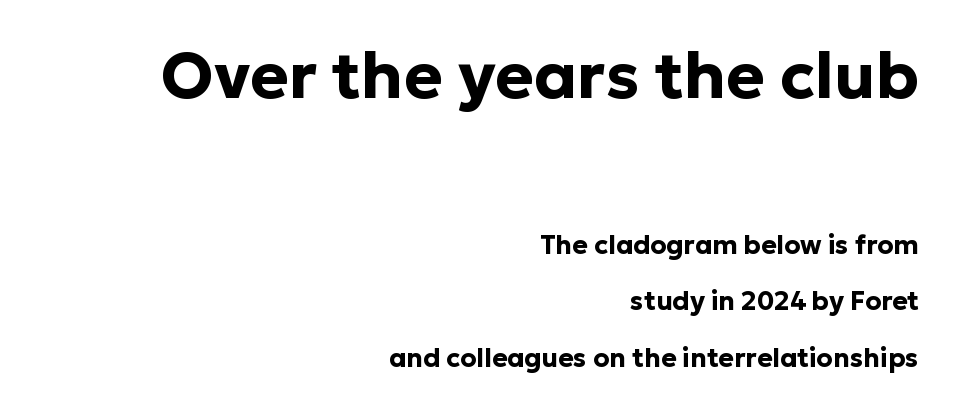
The image shows 65 px bold sans-serif type, upright; set right-aligned, loose line spacing (2.18x), normal letter spacing, not underlined; the first (top) block is 2.5x larger; low stroke contrast and a medium x-height.
